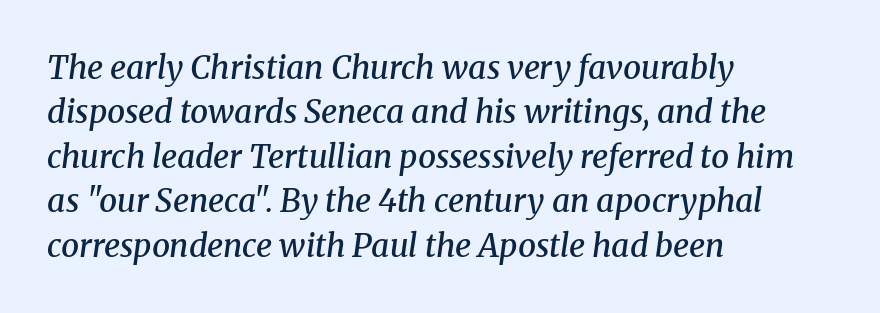
The image shows 32 px semibold serif type, italic (leaning right); set left-aligned, normal line spacing (1.39x), normal letter spacing, not underlined; medium stroke contrast and a medium x-height.
